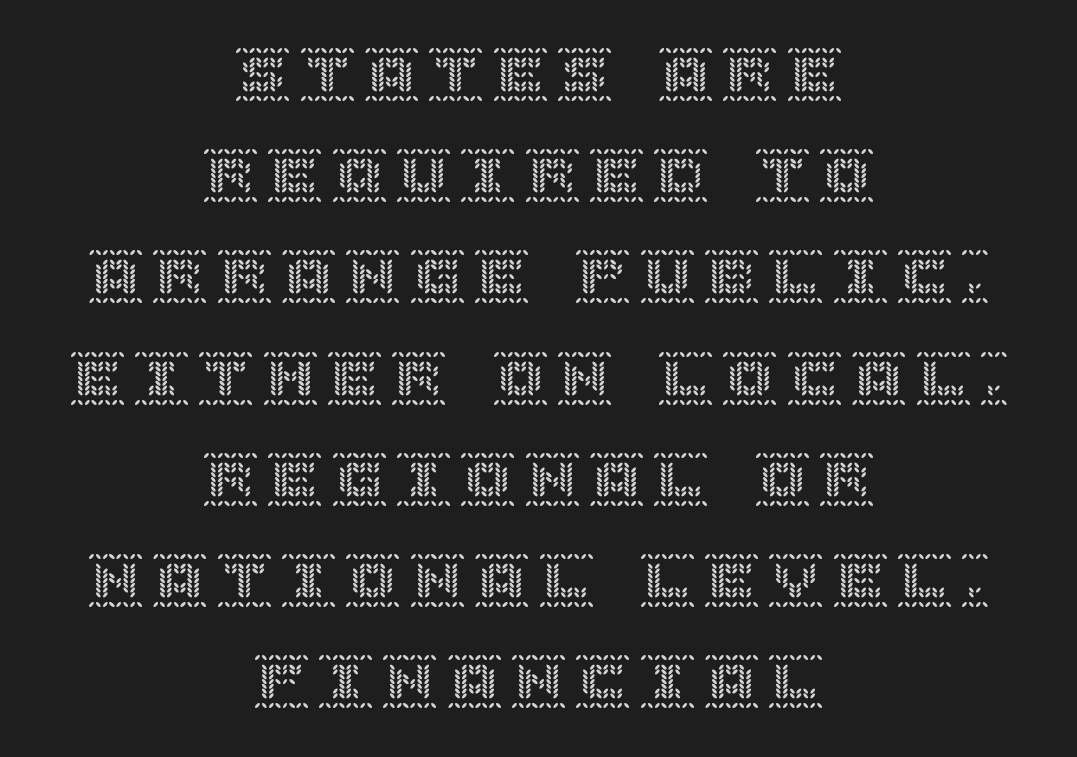
Q: Is the text italic (slanted)? A: No, it is upright.
Q: Is the text underlined? A: No.
Q: How is the paragraph aligned? A: Centered.
Q: Width (condensed, normal, or wide)? A: Normal.
Q: x-height? A: Large.
